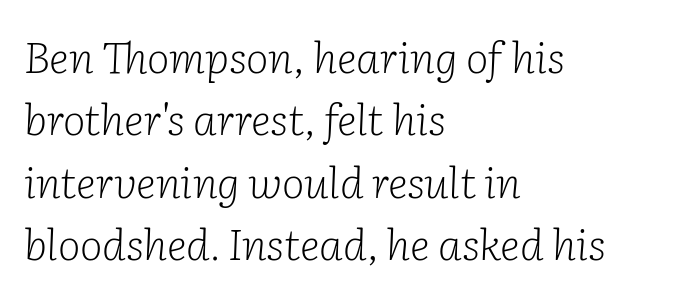
{"serif": "yes", "italic": "yes", "lean": "right", "slant_degrees": 2, "bold": "no", "weight": "light", "width": "normal", "stroke_contrast": "low", "x_height": "medium", "monospaced": "no", "underline": "no", "align": "left", "line_spacing": "normal", "line_spacing_ratio": 1.45, "letter_spacing": "normal", "letter_spacing_em": 0.0, "glyph_px": 43}
